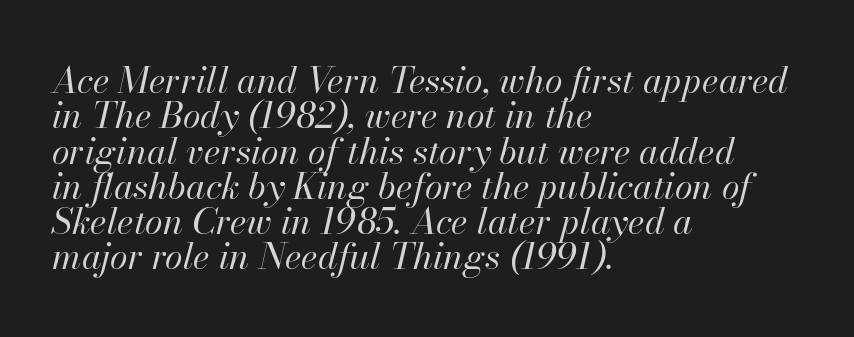
{"italic": "yes", "lean": "right", "slant_degrees": 13, "bold": "no", "weight": "regular", "width": "normal", "stroke_contrast": "high", "x_height": "small", "monospaced": "no", "underline": "no", "align": "left", "line_spacing": "tight", "line_spacing_ratio": 0.98, "letter_spacing": "normal", "letter_spacing_em": 0.0, "glyph_px": 36}
